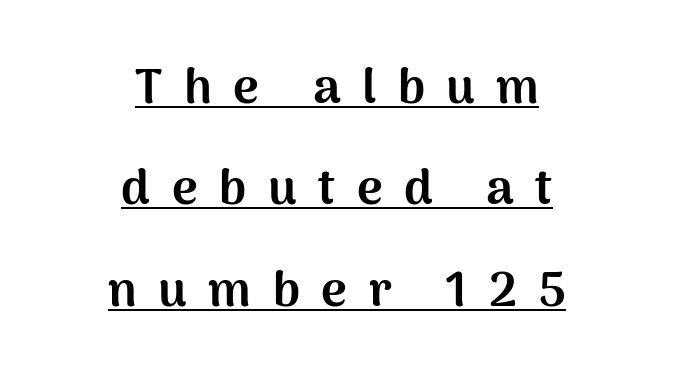
Q: Is the text bold? A: Yes.
Q: Is the text italic (slanted)? A: No, it is upright.
Q: Is the typeface a serif or a sans-serif typeface? A: Sans-serif.
Q: Is the text underlined? A: Yes.
Q: How is the paragraph aligned? A: Centered.
Q: Is the spacing between letters normal or unusually wide? A: Unusually wide.
Q: Is the spacing between lines tight, normal or loose? A: Loose.
Q: Width (condensed, normal, or wide)? A: Normal.
Q: Stroke contrast? A: Medium.
Q: x-height? A: Medium.
Q: Monospaced? A: No.
